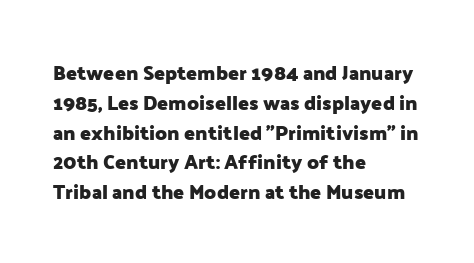
Q: Is the text bold? A: Yes.
Q: Is the text italic (slanted)? A: No, it is upright.
Q: Is the text underlined? A: No.
Q: How is the paragraph aligned? A: Left-aligned.
Q: Is the spacing between letters normal or unusually wide? A: Normal.
Q: Is the spacing between lines tight, normal or loose? A: Normal.
